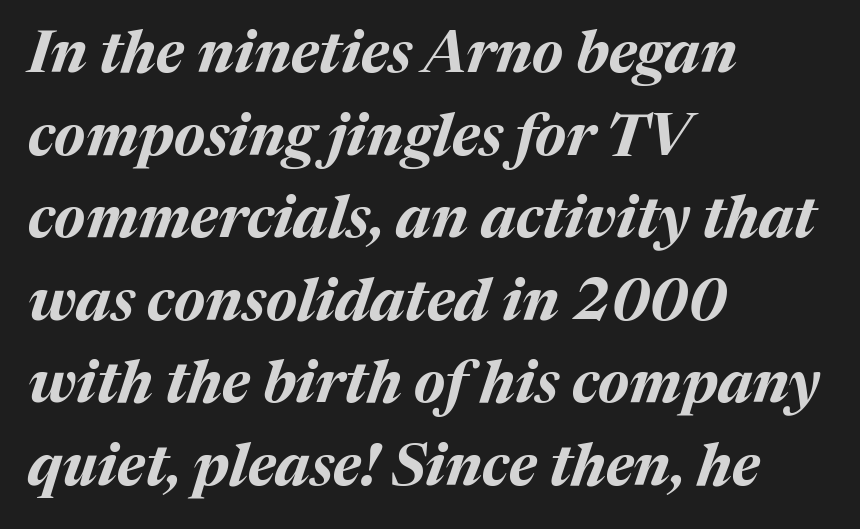
The image shows 59 px bold type, italic (leaning right); set left-aligned, normal line spacing (1.4x), normal letter spacing, not underlined; medium stroke contrast and a medium x-height.
